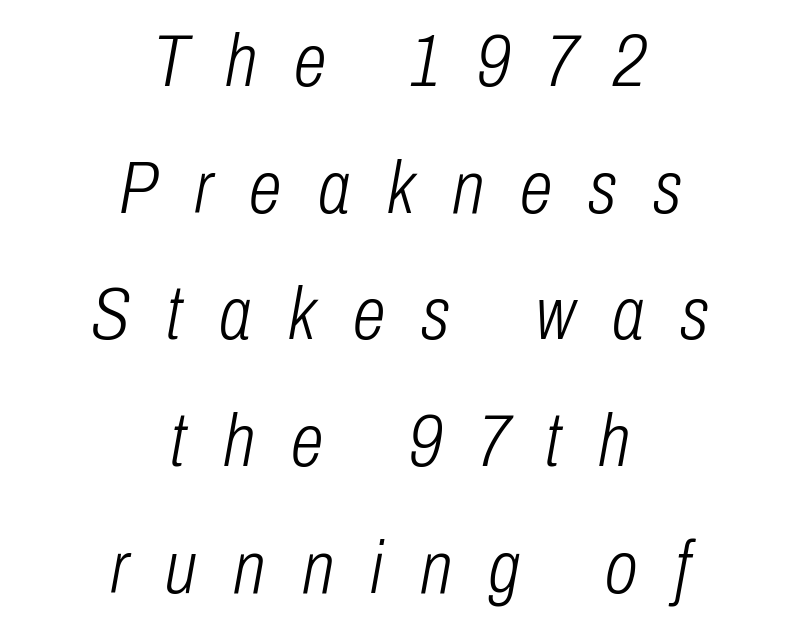
{"italic": "yes", "lean": "right", "slant_degrees": 10, "bold": "no", "weight": "light", "width": "condensed", "stroke_contrast": "low", "x_height": "medium", "monospaced": "no", "underline": "no", "align": "center", "line_spacing": "normal", "line_spacing_ratio": 1.69, "letter_spacing": "wide", "letter_spacing_em": 0.49, "glyph_px": 75}
